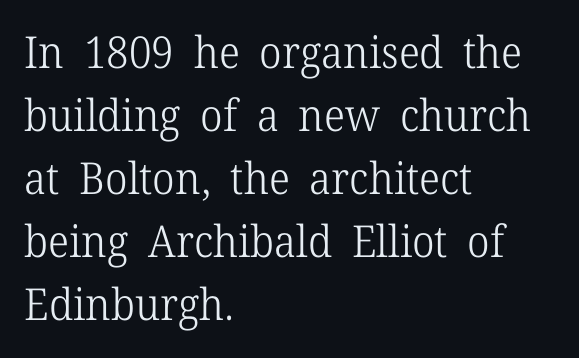
The image shows 44 px light serif type, upright; set left-aligned, normal line spacing (1.43x), normal letter spacing, not underlined; low stroke contrast and a medium x-height.
